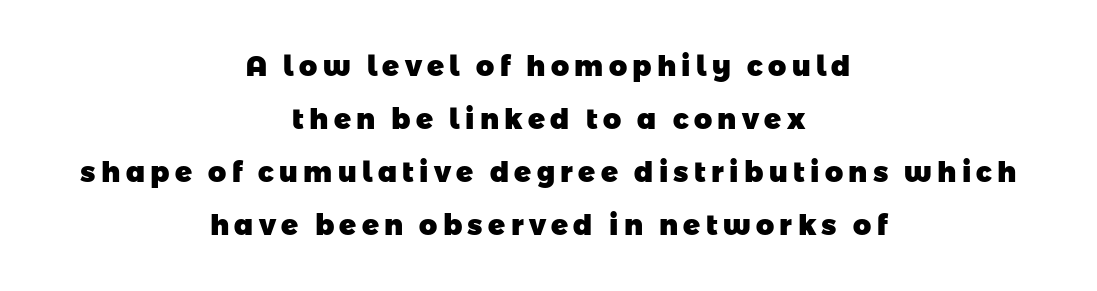
The letters advance in unequal steps, a hallmark of proportional type. Decoration check: the copy has no underline. Stroke terminals: plain, sans-serif. Does the copy run flush right? No — it is centered line by line. The sample has been set heavy, in full bold.
